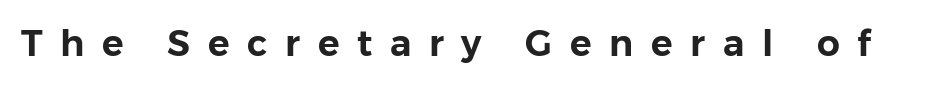
It's the straight-up-and-down kind of type. Looks like regular typesetting: each glyph gets only the width it needs. A sans-serif font was chosen for this passage. The letterforms stand isolated, each surrounded by extra space. Underlining? Definitely not there.
